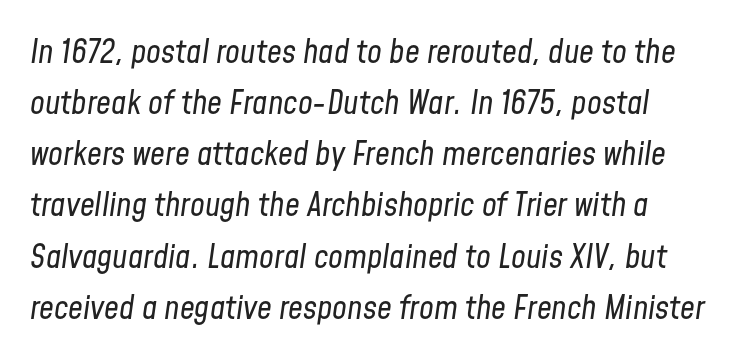
The image shows 33 px regular-weight, condensed type, italic (leaning right); set left-aligned, normal line spacing (1.55x), normal letter spacing, not underlined; low stroke contrast and a medium x-height.
